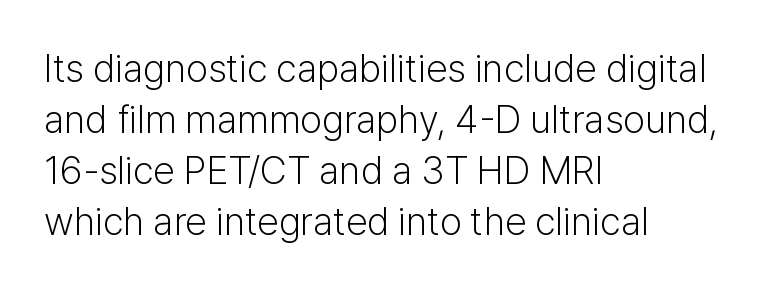
The image shows 39 px light sans-serif type, upright; set left-aligned, normal line spacing (1.31x), normal letter spacing, not underlined; low stroke contrast and a medium x-height.
